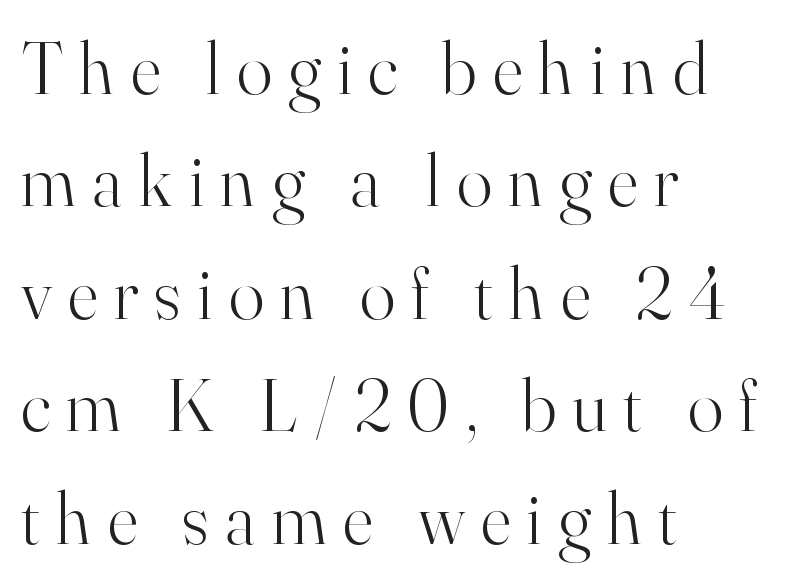
Q: Is the text bold? A: No.
Q: Is the text italic (slanted)? A: No, it is upright.
Q: Is the typeface a serif or a sans-serif typeface? A: Serif.
Q: Is the text underlined? A: No.
Q: How is the paragraph aligned? A: Left-aligned.
Q: Is the spacing between letters normal or unusually wide? A: Unusually wide.
Q: Is the spacing between lines tight, normal or loose? A: Normal.
Q: Width (condensed, normal, or wide)? A: Normal.
Q: Stroke contrast? A: High.
Q: x-height? A: Small.
Q: Monospaced? A: No.
